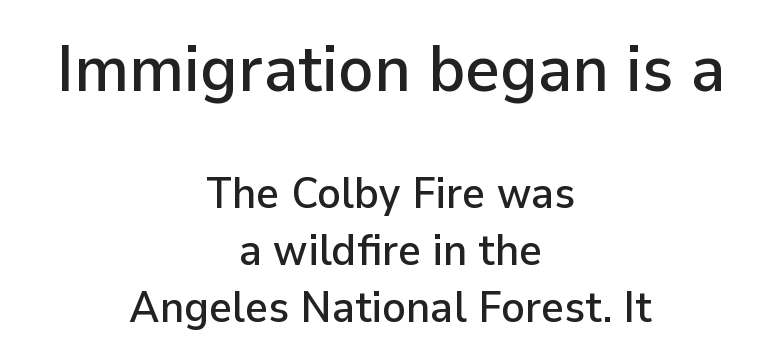
The image shows 66 px sans-serif type, upright; set centered, normal line spacing (1.3x), normal letter spacing, not underlined; the first (top) block is 1.5x larger; low stroke contrast and a medium x-height.
